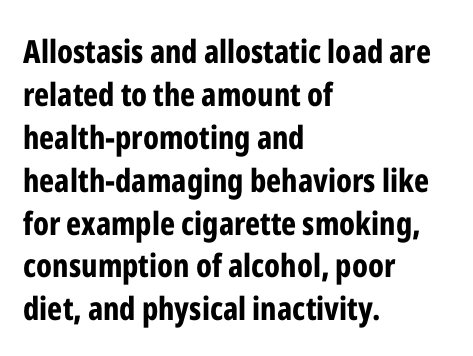
{"serif": "no", "italic": "no", "bold": "yes", "weight": "bold", "width": "condensed", "stroke_contrast": "low", "x_height": "medium", "monospaced": "no", "underline": "no", "align": "left", "line_spacing": "normal", "line_spacing_ratio": 1.34, "letter_spacing": "normal", "letter_spacing_em": 0.0, "glyph_px": 32}
